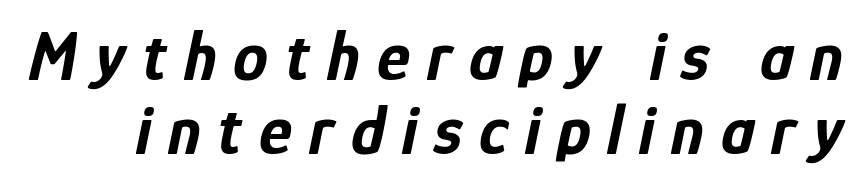
Each glyph is drawn with heavy, bold strokes. The passage shown has open, widely tracked lettering throughout. The axis of the letterforms is tilted away from vertical. The designer dialed line spacing down below the default.
